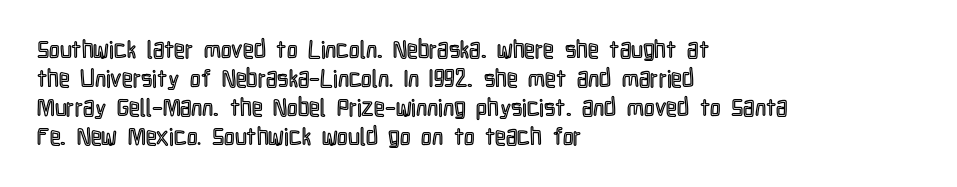
{"italic": "no", "underline": "no", "align": "left", "line_spacing_ratio": 1.21, "letter_spacing": "normal", "letter_spacing_em": 0.0, "glyph_px": 24}
